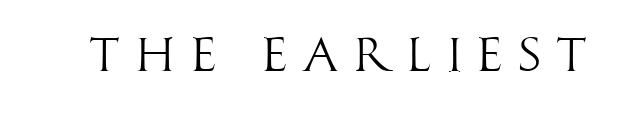
{"serif": "no", "italic": "no", "bold": "no", "weight": "light", "width": "condensed", "stroke_contrast": "high", "x_height": "large", "monospaced": "no", "underline": "no", "letter_spacing": "wide", "letter_spacing_em": 0.31, "glyph_px": 48}
